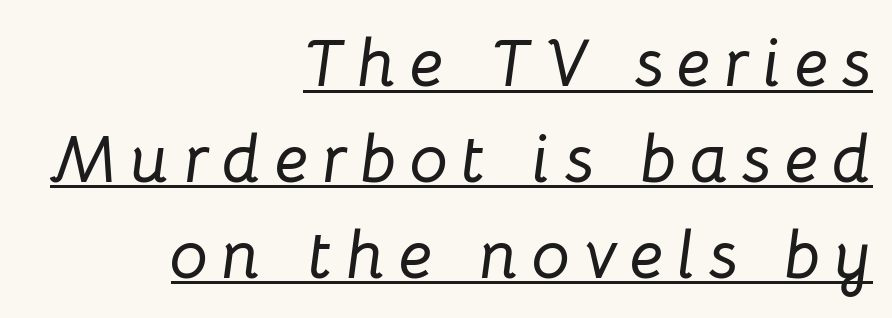
Q: Is the text italic (slanted)? A: Yes, it leans right by about 8 degrees.
Q: Is the text underlined? A: Yes.
Q: How is the paragraph aligned? A: Right-aligned.
Q: Is the spacing between letters normal or unusually wide? A: Unusually wide.
Q: Is the spacing between lines tight, normal or loose? A: Normal.
Q: Width (condensed, normal, or wide)? A: Normal.
Q: Stroke contrast? A: Low.
Q: x-height? A: Medium.
Q: Monospaced? A: No.
